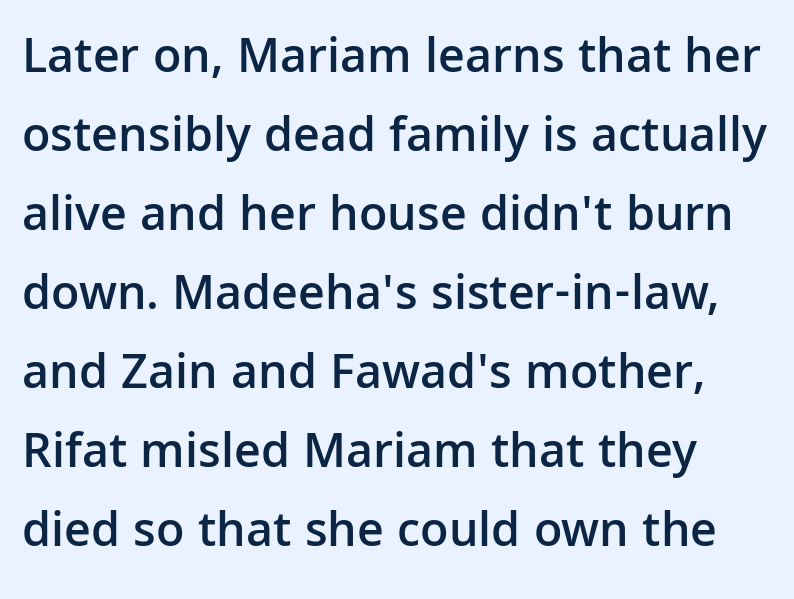
Here the designer chose a conventional face with non-uniform glyph widths. The rendering anchors every line to the left-hand side. Semibold letterforms, between regular and bold. A roman cut, with each character standing at attention. Rule under the text: the space is simply empty. The type family on display is of the sans-serif kind.
